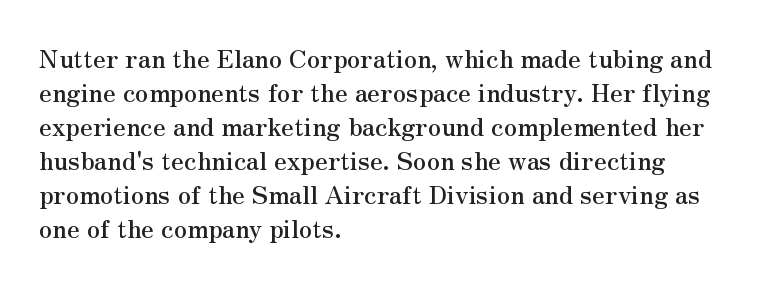
Q: Is the text italic (slanted)? A: No, it is upright.
Q: Is the text underlined? A: No.
Q: How is the paragraph aligned? A: Left-aligned.
Q: Is the spacing between letters normal or unusually wide? A: Normal.
Q: Is the spacing between lines tight, normal or loose? A: Normal.
